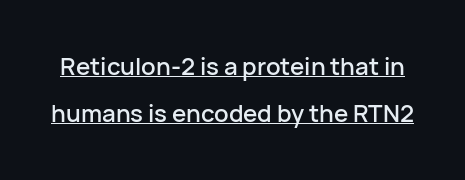
Italic? Not at all — the glyphs are vertical. Glyph-to-glyph distance matches everyday printed text. Caption: lettering with a line underneath. Summary of vertical rhythm: relaxed, with wide interline spacing.
